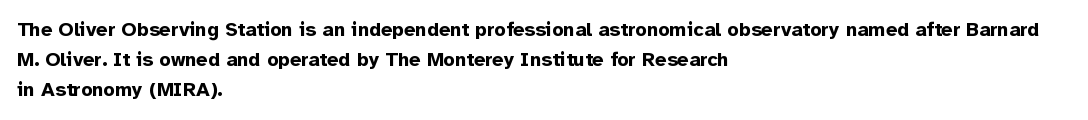
The image shows 20 px bold type, upright; set left-aligned, normal line spacing (1.51x), normal letter spacing, not underlined.
